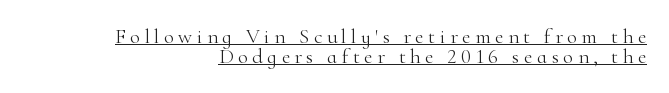
Q: Is the text bold? A: No.
Q: Is the text italic (slanted)? A: No, it is upright.
Q: Is the text underlined? A: Yes.
Q: How is the paragraph aligned? A: Right-aligned.
Q: Is the spacing between letters normal or unusually wide? A: Unusually wide.
Q: Is the spacing between lines tight, normal or loose? A: Tight.
